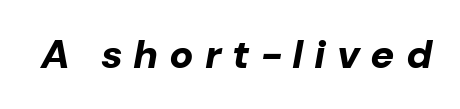
{"italic": "yes", "lean": "right", "slant_degrees": 10, "bold": "yes", "weight": "bold", "width": "normal", "stroke_contrast": "low", "x_height": "medium", "monospaced": "no", "underline": "no", "letter_spacing": "wide", "letter_spacing_em": 0.27, "glyph_px": 40}
